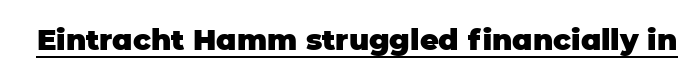
The image shows 29 px heavy sans-serif type, upright; set normal letter spacing, underlined; low stroke contrast and a large x-height.
